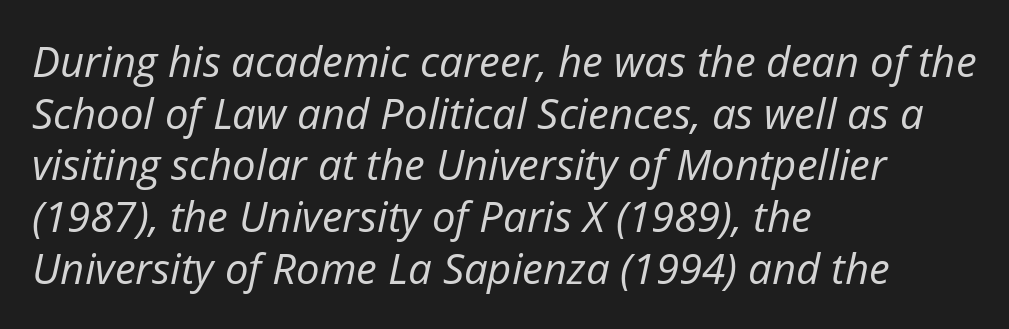
The image shows 42 px regular-weight type, italic (leaning right); set left-aligned, line spacing 1.23x, normal letter spacing, not underlined; low stroke contrast and a medium x-height.
